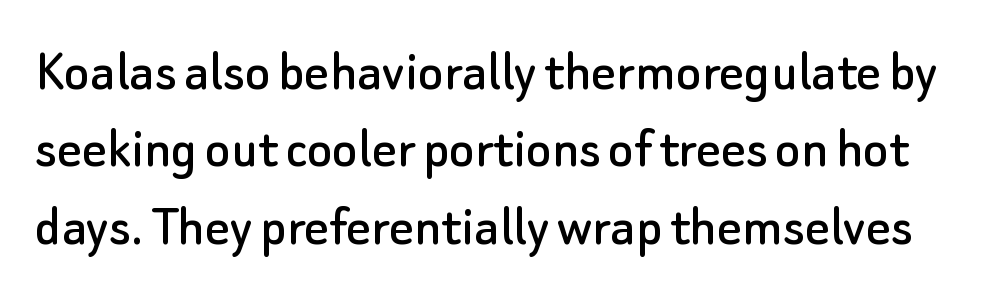
{"serif": "no", "italic": "no", "width": "normal", "stroke_contrast": "low", "x_height": "small", "monospaced": "no", "underline": "no", "line_spacing": "normal", "line_spacing_ratio": 1.29, "letter_spacing": "normal", "letter_spacing_em": 0.0, "glyph_px": 60}
